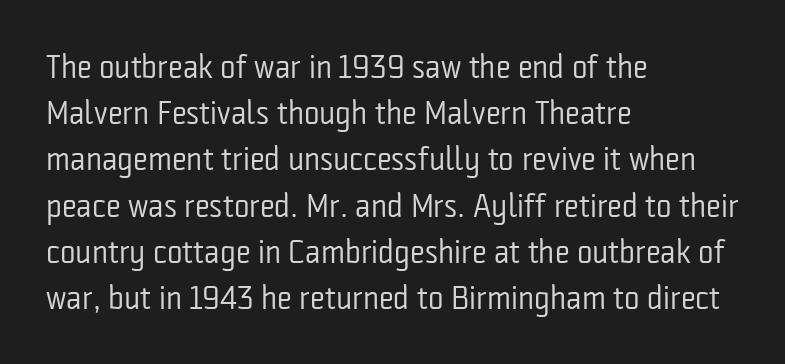
Q: Is the text bold? A: No.
Q: Is the text italic (slanted)? A: No, it is upright.
Q: Is the typeface a serif or a sans-serif typeface? A: Sans-serif.
Q: Is the text underlined? A: No.
Q: How is the paragraph aligned? A: Left-aligned.
Q: Is the spacing between letters normal or unusually wide? A: Normal.
Q: Is the spacing between lines tight, normal or loose? A: Normal.
Q: Width (condensed, normal, or wide)? A: Condensed.
Q: Stroke contrast? A: Low.
Q: x-height? A: Medium.
Q: Monospaced? A: No.
